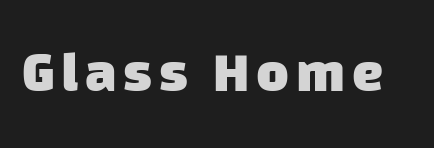
The image shows 56 px heavy sans-serif type; set not underlined; low stroke contrast and a large x-height.
